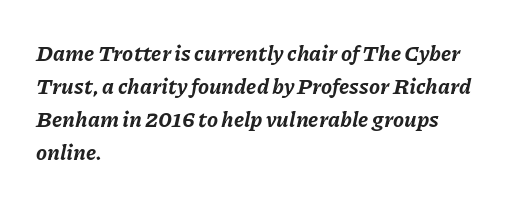
Between one letter and the next there's only the usual sliver of space. The font's italic variant was chosen for this text. Summary of weight: heavy, a full bold. Decoration check: the copy has no underline.
